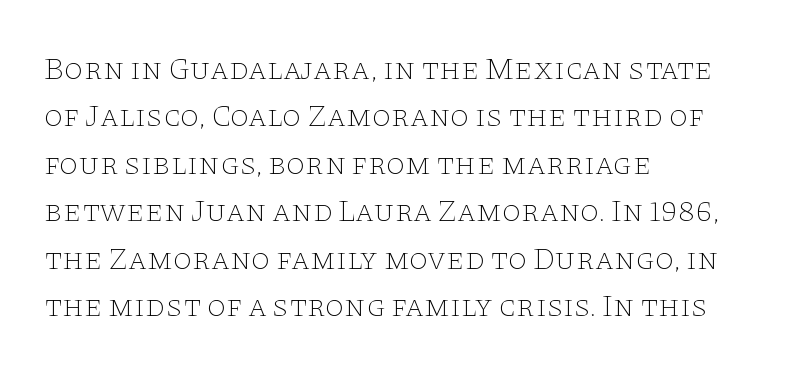
Is this a fixed-width face? No — the glyphs have proportional, varying widths. Small tapered or slab feet sit at the stroke ends, so this counts as serif. The type sits square on the baseline with zero lean. Counters stay open thanks to moderate or lighter strokes. Layout note: lines flush left. Underlining? Definitely not there.
